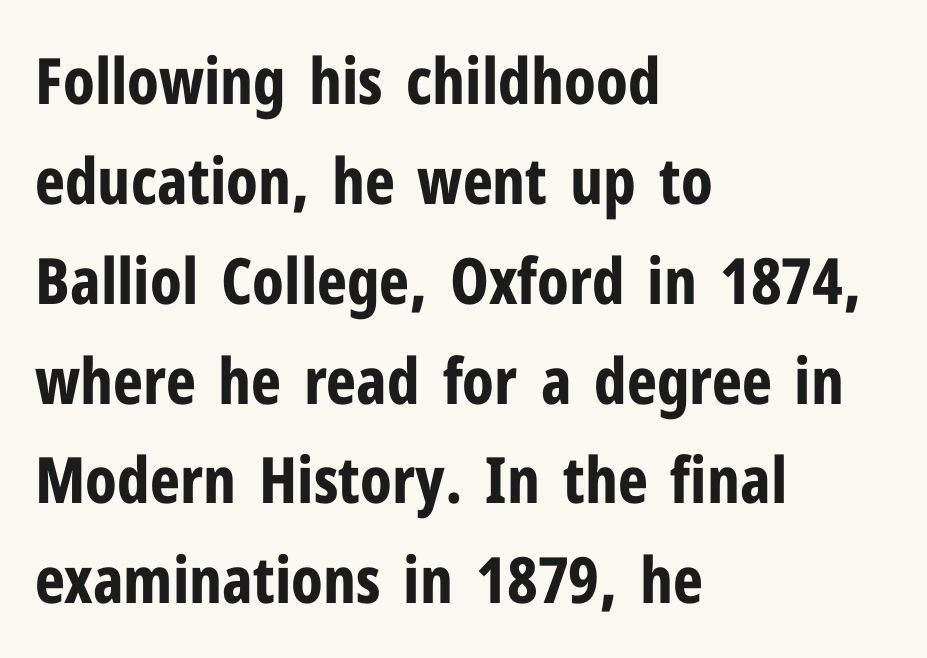
Q: Is the text bold? A: Yes.
Q: Is the text italic (slanted)? A: No, it is upright.
Q: Is the typeface a serif or a sans-serif typeface? A: Sans-serif.
Q: Is the text underlined? A: No.
Q: How is the paragraph aligned? A: Left-aligned.
Q: Is the spacing between letters normal or unusually wide? A: Normal.
Q: Is the spacing between lines tight, normal or loose? A: Normal.
Q: Width (condensed, normal, or wide)? A: Condensed.
Q: Stroke contrast? A: Low.
Q: x-height? A: Medium.
Q: Monospaced? A: No.
